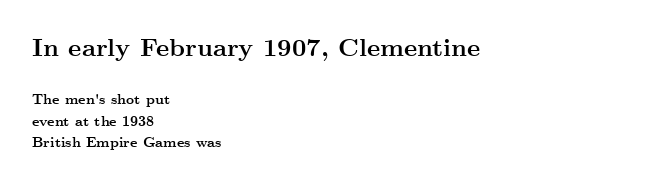
The image shows 25 px bold type, upright; set left-aligned, normal line spacing (1.53x), normal letter spacing, not underlined; the first (top) block is 1.79x larger.
